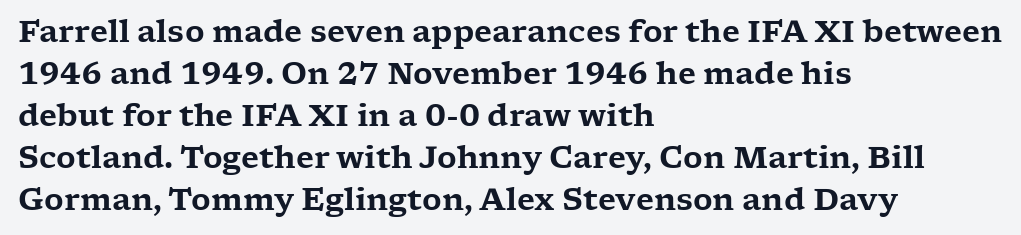
The image shows 30 px wide serif type, upright; set left-aligned, normal line spacing (1.4x), normal letter spacing, not underlined; low stroke contrast and a medium x-height.
